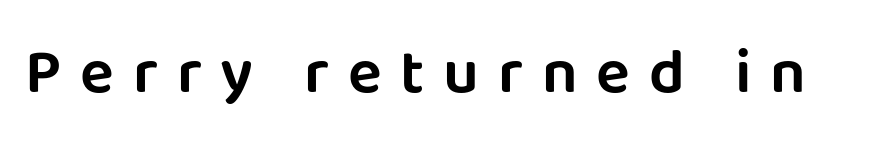
The image shows 63 px sans-serif type, upright; set unusually wide letter spacing (+0.3 em), not underlined; low stroke contrast and a large x-height.
